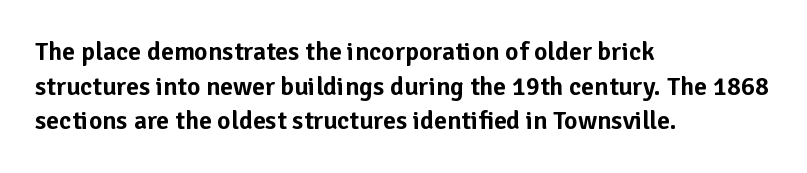
{"italic": "no", "underline": "no", "align": "left", "line_spacing": "normal", "line_spacing_ratio": 1.33, "letter_spacing": "normal", "letter_spacing_em": 0.0, "glyph_px": 26}
